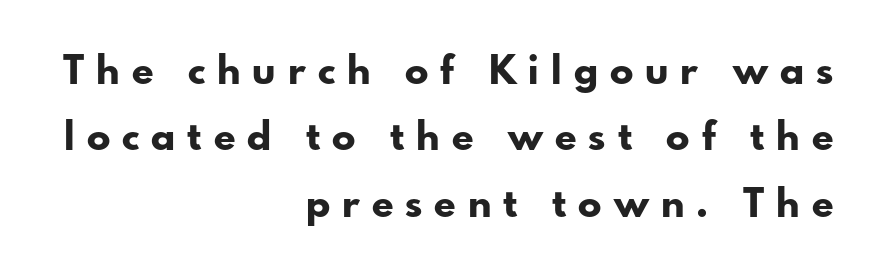
The type sits square on the baseline with zero lean. Vertically, the passage feels balanced, rows spaced as you'd expect. Type without underlining. How heavy is the stroke? Heavy — this is a bold. The characters display no serif detailing; their extremities are plain.
